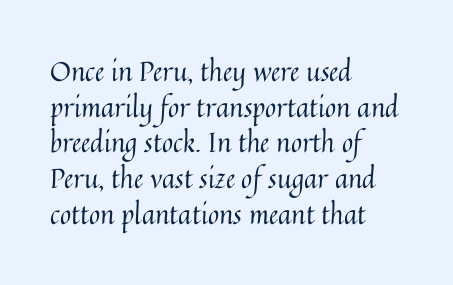
Notice how descenders clear the ascenders below comfortably — that's standard leading. Rule under the text: the space is simply empty. This rendering uses left alignment, leaving the right contour irregular. The font sits on the lighter half of the weight spectrum, regular included. The gaps between neighbouring characters are ordinary and unremarkable.
